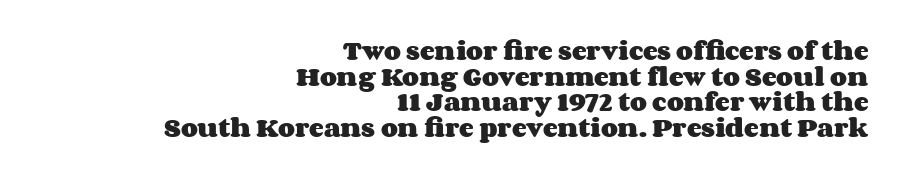
Q: Is the text bold? A: Yes.
Q: Is the text italic (slanted)? A: No, it is upright.
Q: Is the text underlined? A: No.
Q: How is the paragraph aligned? A: Right-aligned.
Q: Is the spacing between letters normal or unusually wide? A: Normal.
